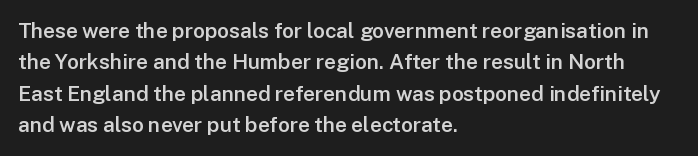
{"italic": "no", "bold": "semi", "underline": "no", "align": "left", "line_spacing": "normal", "line_spacing_ratio": 1.5, "letter_spacing": "normal", "letter_spacing_em": 0.0, "glyph_px": 21}
